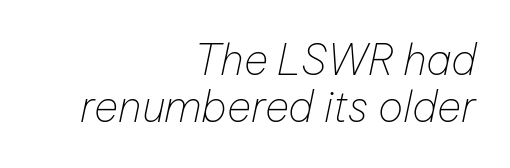
The passage shown leans; its letterforms are oblique. Letters have the restrained weight of plain body copy at most. The string is rendered with underlining switched off. A typesetter would call this proportional, since set widths differ per character. These lines stack with their right ends in a neat column. The line texture is even and compact thanks to regular tracking.
